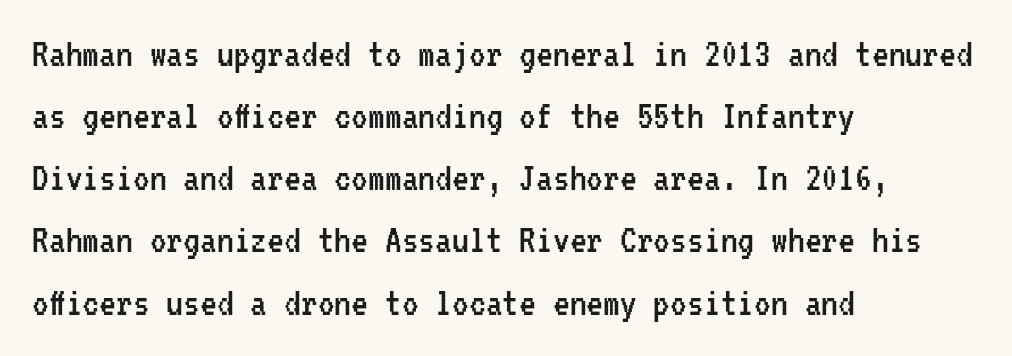
{"serif": "no", "italic": "no", "bold": "no", "weight": "regular", "width": "condensed", "stroke_contrast": "low", "x_height": "medium", "monospaced": "yes", "underline": "no", "align": "left", "line_spacing": "normal", "line_spacing_ratio": 1.48, "letter_spacing": "normal", "letter_spacing_em": 0.0, "glyph_px": 42}
